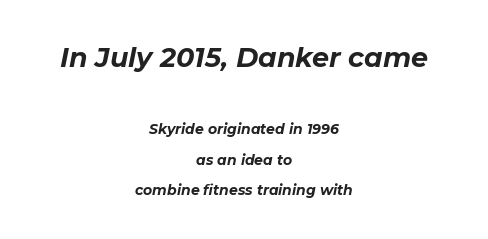
The image shows 27 px bold type, italic (leaning right); set centered, loose line spacing (2.17x), normal letter spacing, not underlined; the first (top) block is 1.93x larger.
